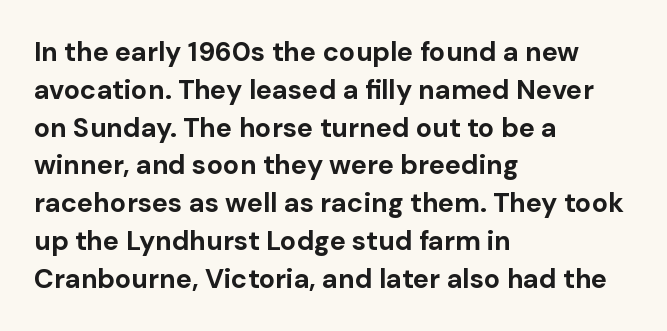
Q: Is the text bold? A: Yes.
Q: Is the text italic (slanted)? A: No, it is upright.
Q: Is the text underlined? A: No.
Q: How is the paragraph aligned? A: Left-aligned.
Q: Is the spacing between letters normal or unusually wide? A: Normal.
Q: Is the spacing between lines tight, normal or loose? A: Normal.
